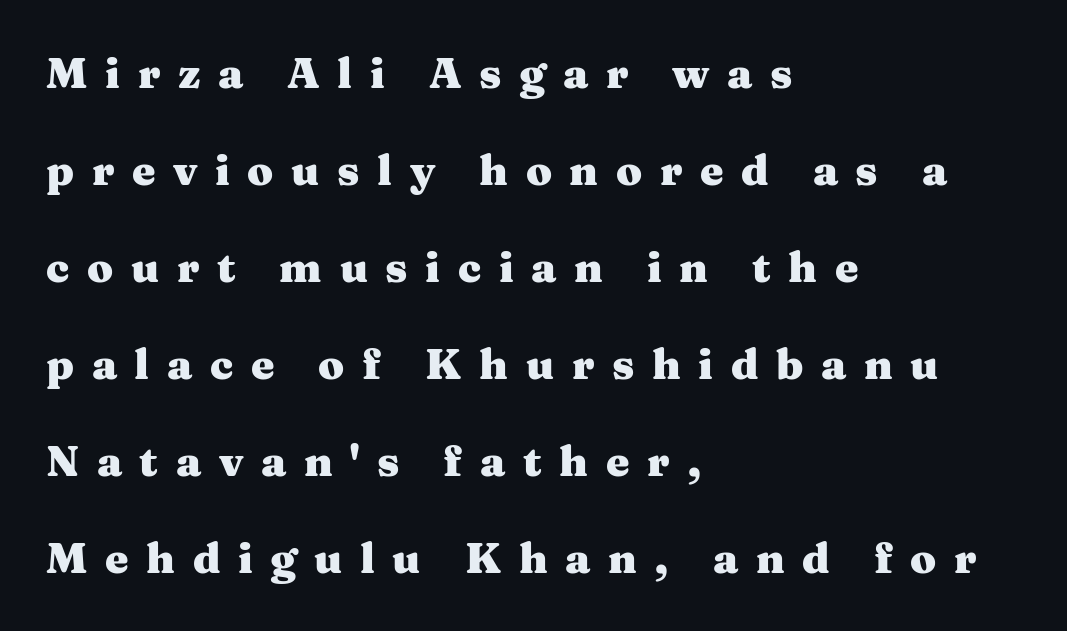
The type family on display is of the serif kind. Underlining? Definitely not there. If you drew a ruler down the left edge, every line would touch it. The tracking reads as deliberately expanded to a designer's eye. If you measured baseline to baseline, you'd find a long distance.
